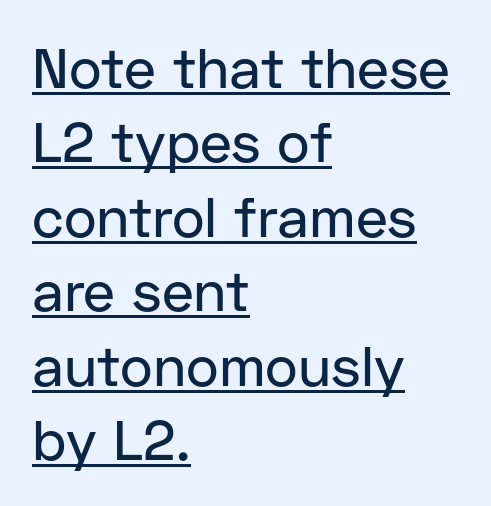
The image shows 56 px sans-serif type, upright; set left-aligned, normal line spacing (1.33x), normal letter spacing, underlined; low stroke contrast and a medium x-height.
